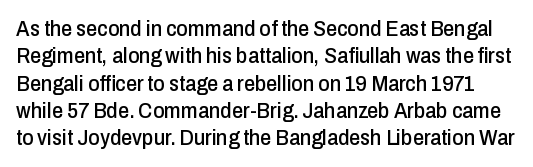
Q: Is the text italic (slanted)? A: No, it is upright.
Q: Is the text underlined? A: No.
Q: Is the spacing between letters normal or unusually wide? A: Normal.
